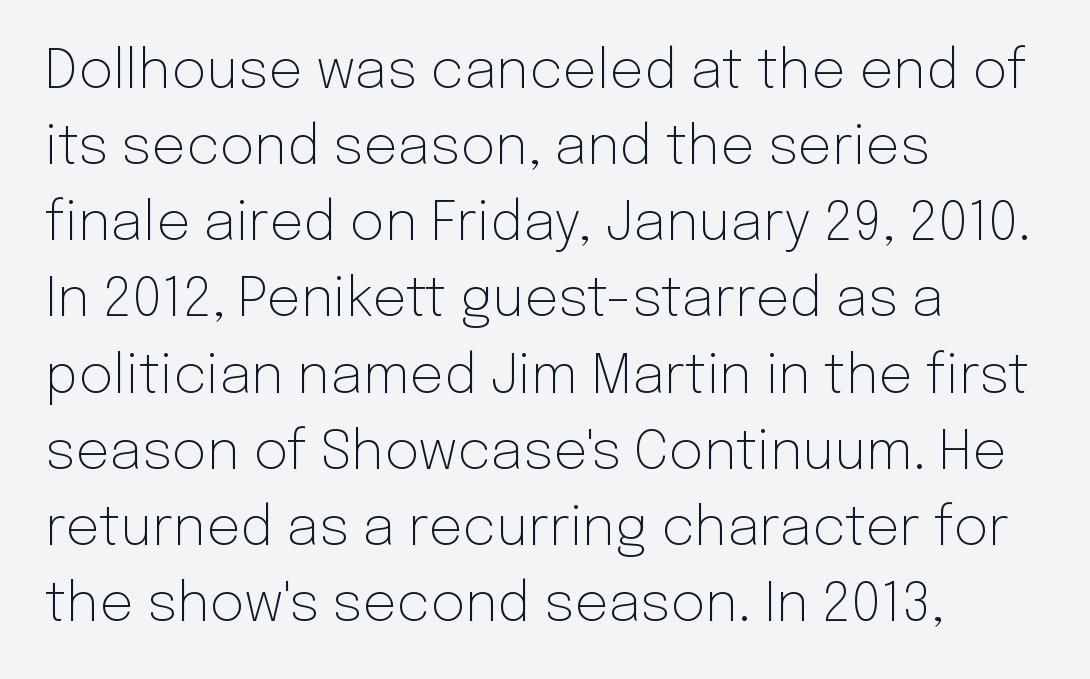
The words here are not underlined. Left-aligned paragraph, ragged on the right. Unbolded letterforms with no extra heft. Between one letter and the next there's only the usual sliver of space.
